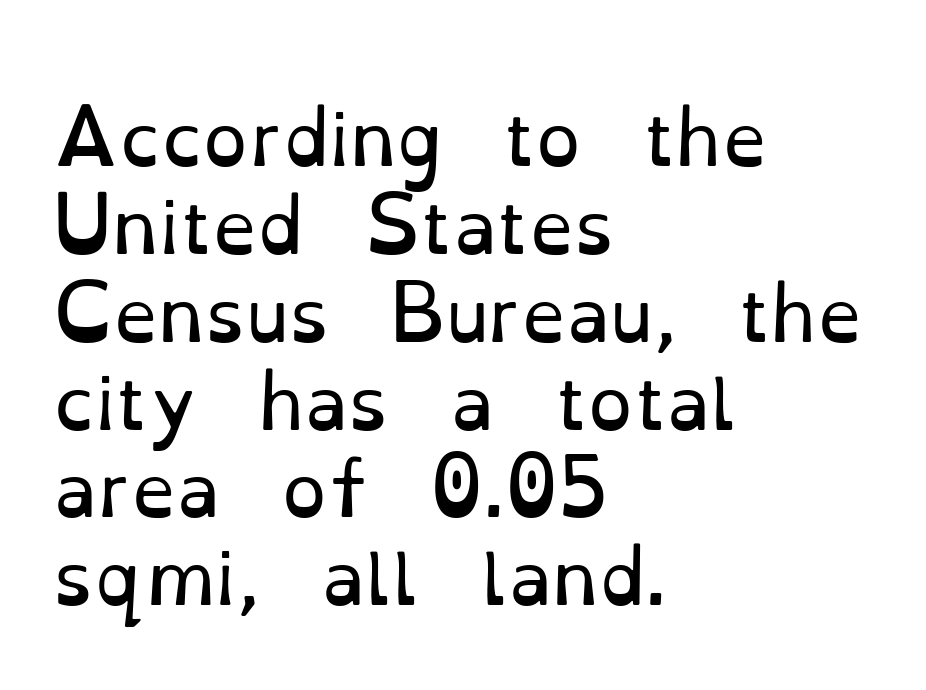
The image shows 72 px regular-weight serif type, upright; set left-aligned, line spacing 1.22x, normal letter spacing, not underlined; low stroke contrast and a small x-height.
